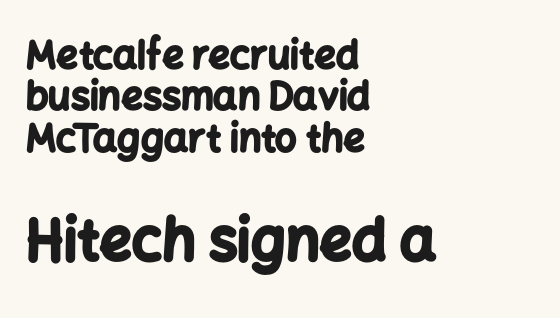
The rendering uses natural spacing where letterforms have individual widths. No word sits above an underline. The type sits square on the baseline with zero lean. Strong, thick strokes mark this as bold type. If you drew a ruler down the left edge, every line would touch it. Baseline-to-baseline distance is barely more than the letter height.
